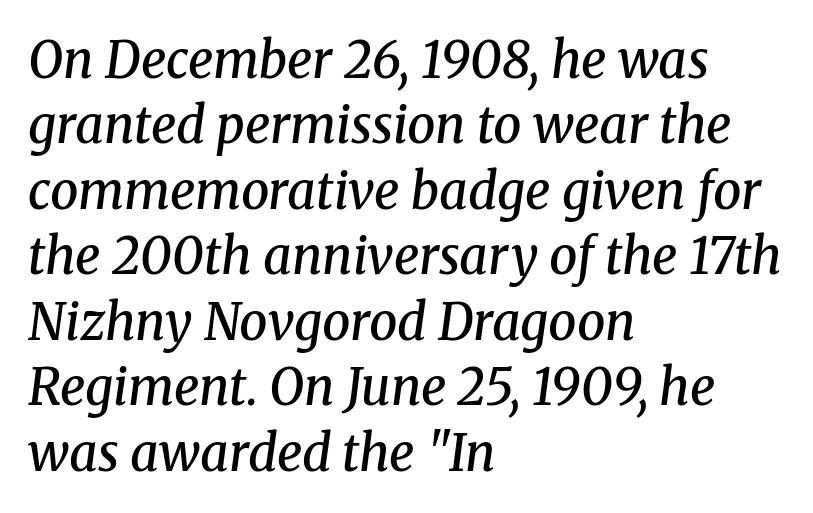
{"serif": "yes", "italic": "yes", "lean": "right", "slant_degrees": 8, "bold": "semi", "weight": "semibold", "width": "normal", "stroke_contrast": "medium", "x_height": "medium", "monospaced": "no", "underline": "no", "align": "left", "line_spacing": "normal", "line_spacing_ratio": 1.31, "letter_spacing": "normal", "letter_spacing_em": 0.0, "glyph_px": 50}
